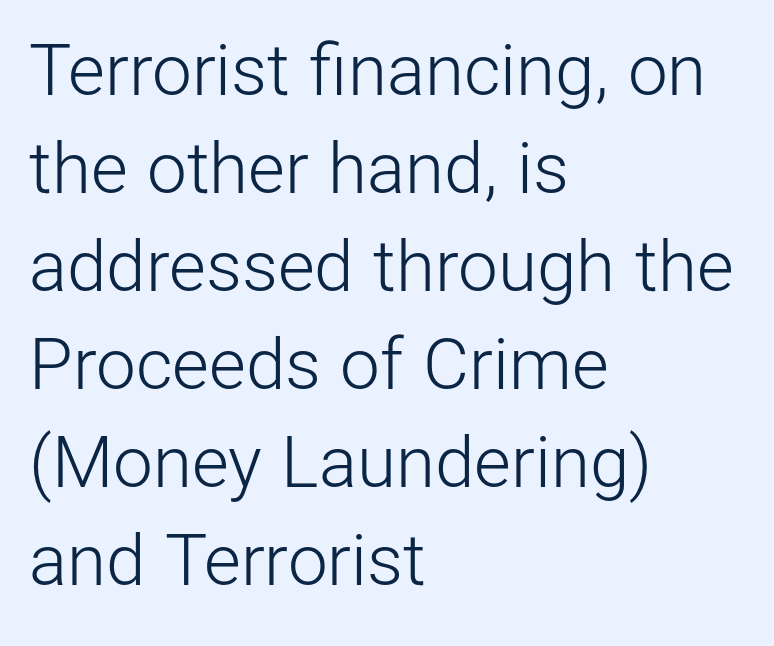
Notice how the stems are strictly vertical — no italics here. Lines of text with bare space underneath. One glance says typical: line gaps are just what's usual. The cut favours lightness, reaching ordinary text weight at its darkest.
